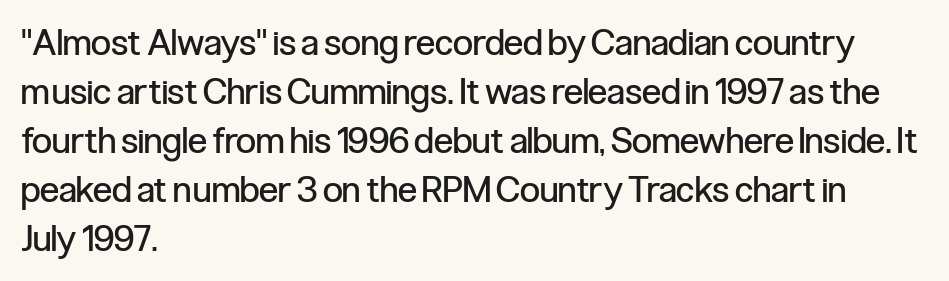
Underlining? Definitely not there. Rows of type keep a routine distance in the vertical direction. Spacing verdict: proportional, widths tailored to each character. Notice how the stems are strictly vertical — no italics here. Typographically, this falls in the sans-serif category. On a weight scale, this lands at 450 or below.
